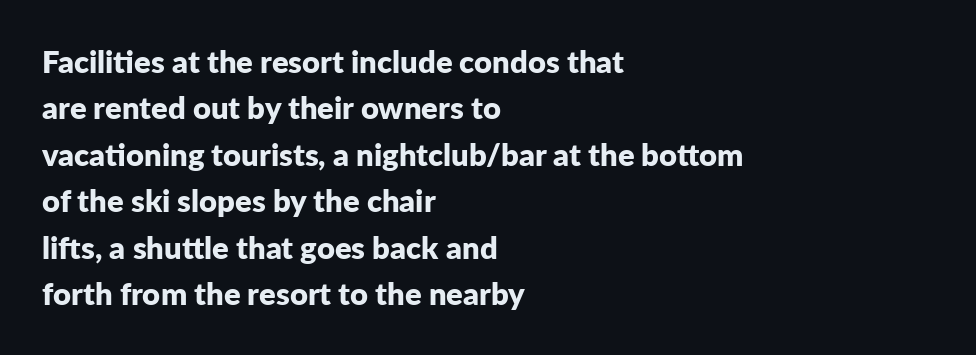
{"serif": "no", "italic": "no", "bold": "yes", "weight": "bold", "width": "normal", "stroke_contrast": "low", "x_height": "medium", "monospaced": "no", "underline": "no", "align": "left", "line_spacing": "normal", "line_spacing_ratio": 1.5, "letter_spacing": "normal", "letter_spacing_em": 0.0, "glyph_px": 31}
